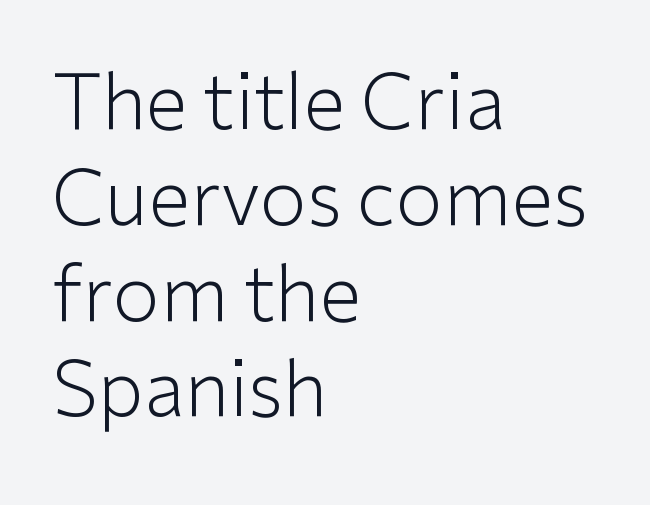
What kind of face is this? One without serifs — a sans. You can tell it's not italic because the verticals are truly vertical. In terms of leading, this rendering sits right in the middle. The passage shown is typed in a proportional face where columns would drift. The paragraph has a hard left edge and a soft right edge.
